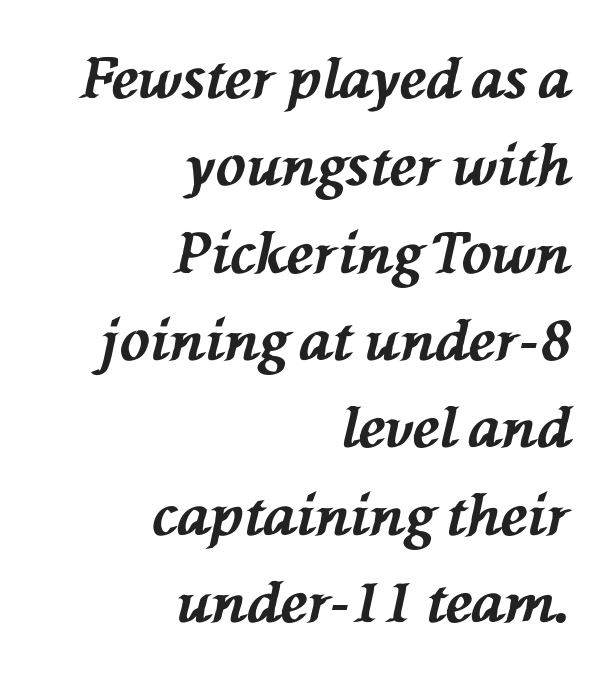
{"italic": "yes", "lean": "left", "slant_degrees": 76, "bold": "yes", "weight": "bold", "width": "normal", "stroke_contrast": "medium", "x_height": "medium", "monospaced": "no", "underline": "no", "align": "right", "line_spacing": "normal", "line_spacing_ratio": 1.56, "letter_spacing": "normal", "letter_spacing_em": 0.0, "glyph_px": 56}
